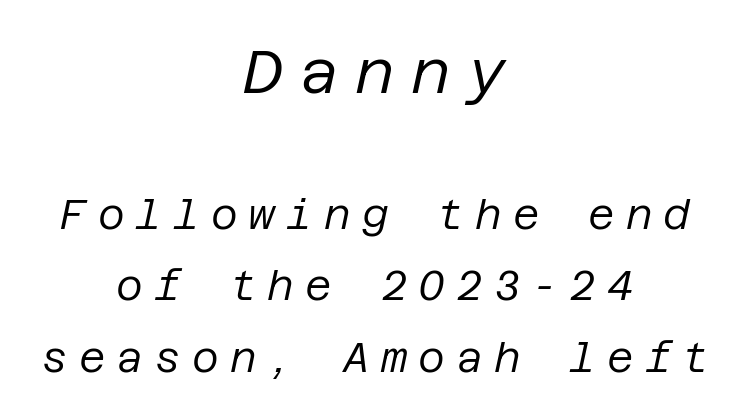
{"italic": "yes", "lean": "right", "slant_degrees": 12, "bold": "no", "weight": "regular", "width": "normal", "stroke_contrast": "low", "x_height": "large", "underline": "no", "align": "center", "line_spacing_ratio": 1.74, "letter_spacing": "wide", "letter_spacing_em": 0.27, "larger_block": "first", "size_ratio": 1.49, "glyph_px": 61}
